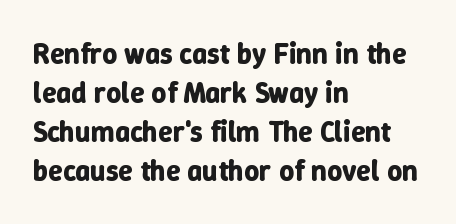
{"italic": "no", "bold": "yes", "weight": "bold", "width": "normal", "stroke_contrast": "low", "x_height": "medium", "monospaced": "no", "underline": "no", "align": "left", "line_spacing": "normal", "line_spacing_ratio": 1.35, "letter_spacing": "normal", "letter_spacing_em": 0.0, "glyph_px": 29}
